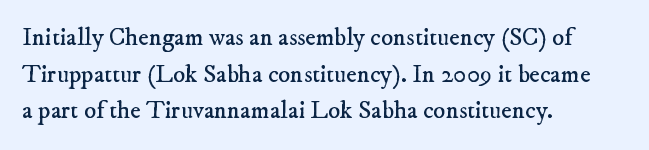
The image shows 25 px text type; set left-aligned, normal line spacing (1.47x), normal letter spacing, not underlined.
